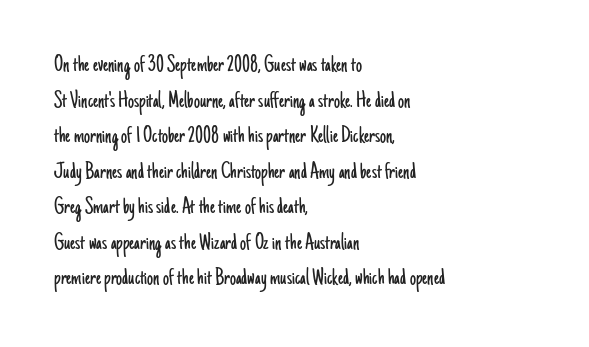
The image shows 24 px text type, upright; set left-aligned, normal line spacing (1.48x), normal letter spacing, not underlined.
